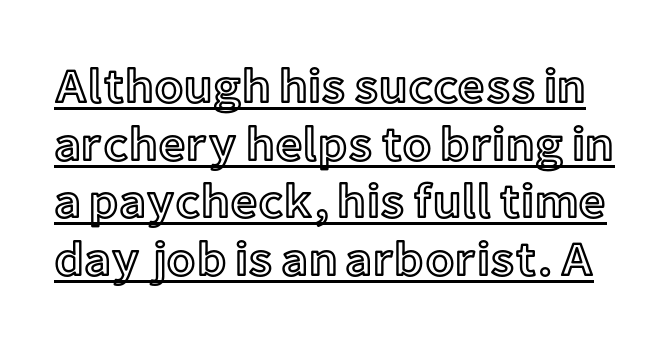
Q: Is the text italic (slanted)? A: No, it is upright.
Q: Is the text underlined? A: Yes.
Q: Is the spacing between letters normal or unusually wide? A: Normal.
Q: Width (condensed, normal, or wide)? A: Normal.
Q: x-height? A: Medium.
Q: Monospaced? A: No.
